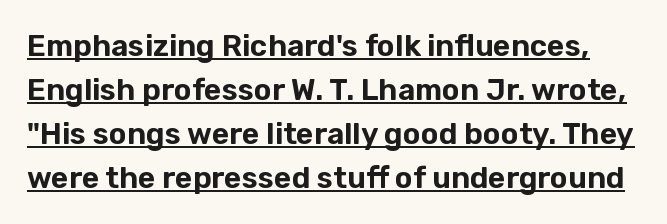
In terms of posture, this sample is upright. Short note: letters normally spaced. What decoration does the sample have? An underline. The characters display no serif detailing; their extremities are plain. Each letter keeps its own natural width here, so spacing adapts to shape.
